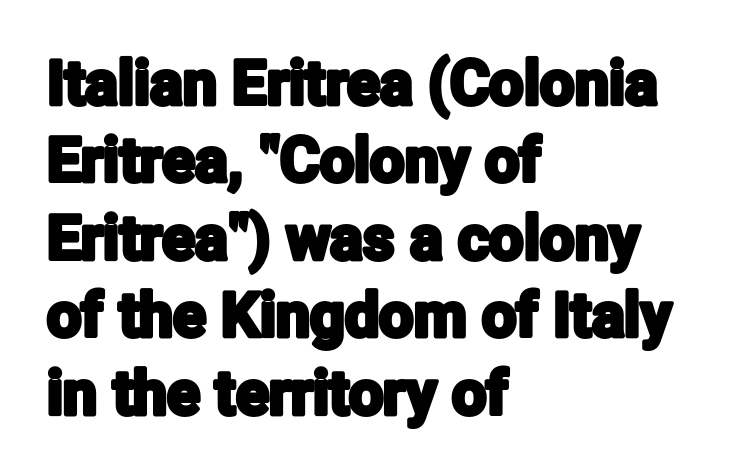
Q: Is the text italic (slanted)? A: No, it is upright.
Q: Is the typeface a serif or a sans-serif typeface? A: Sans-serif.
Q: Is the text underlined? A: No.
Q: How is the paragraph aligned? A: Left-aligned.
Q: Is the spacing between letters normal or unusually wide? A: Normal.
Q: Is the spacing between lines tight, normal or loose? A: Normal.
Q: Width (condensed, normal, or wide)? A: Condensed.
Q: Stroke contrast? A: Low.
Q: x-height? A: Medium.
Q: Monospaced? A: No.
